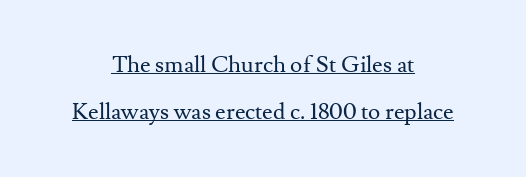
Q: Is the text bold? A: No.
Q: Is the text italic (slanted)? A: No, it is upright.
Q: Is the text underlined? A: Yes.
Q: How is the paragraph aligned? A: Centered.
Q: Is the spacing between letters normal or unusually wide? A: Normal.
Q: Is the spacing between lines tight, normal or loose? A: Loose.
